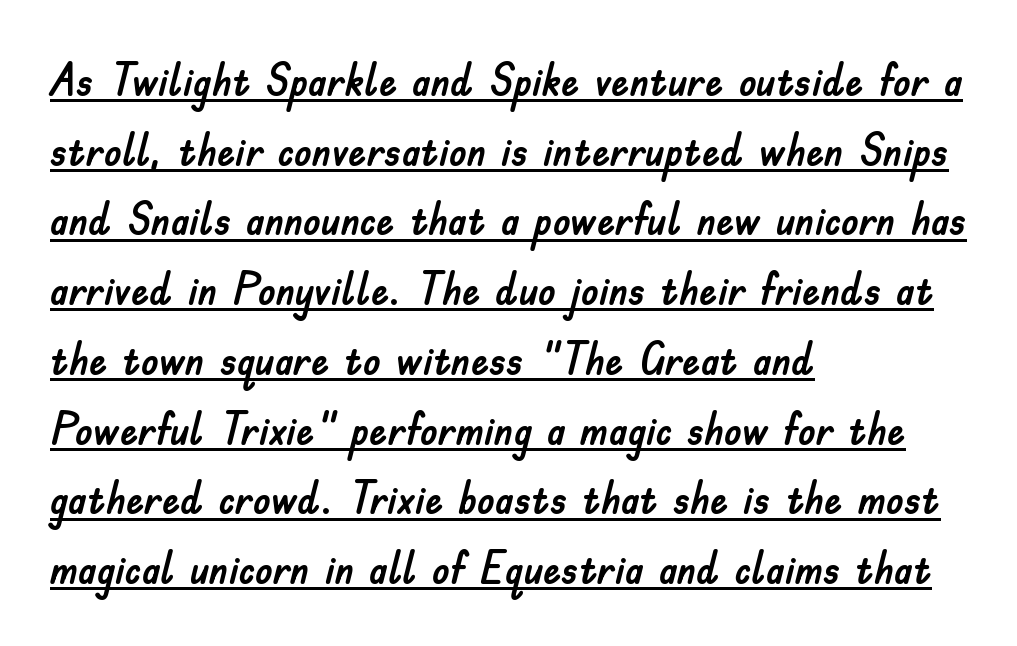
The compositor pushed each line to the left boundary. Serif or sans? Sans — the stroke terminals are bare. Beneath each row of characters lies a ruled line. Rows of type keep a routine distance in the vertical direction. A typesetter would call this proportional, since set widths differ per character.
